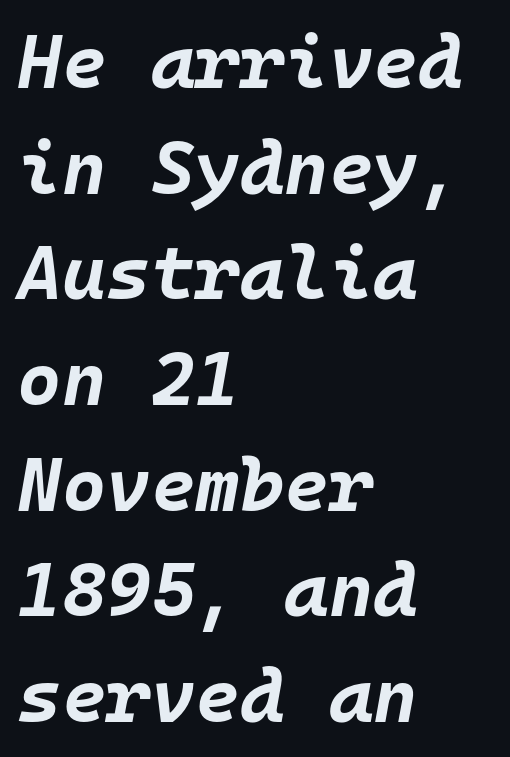
{"italic": "yes", "lean": "right", "slant_degrees": 10, "bold": "yes", "weight": "bold", "width": "normal", "stroke_contrast": "low", "x_height": "large", "monospaced": "yes", "underline": "no", "align": "left", "line_spacing": "normal", "line_spacing_ratio": 1.39, "letter_spacing": "normal", "letter_spacing_em": 0.0, "glyph_px": 76}
